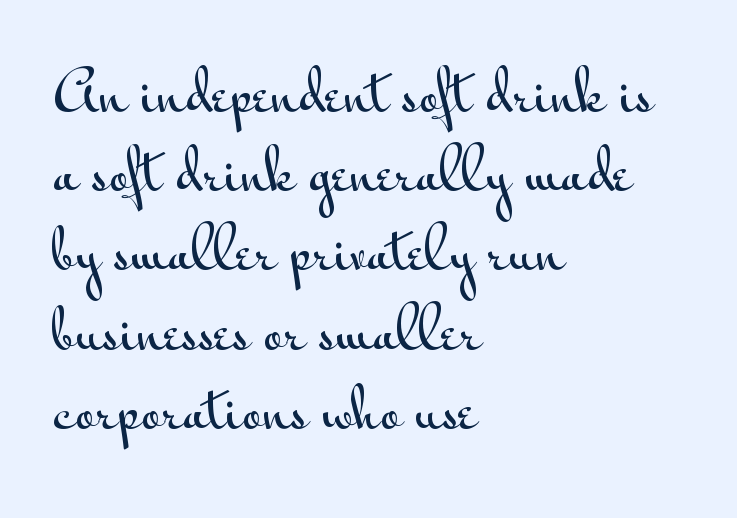
{"serif": "no", "width": "wide", "stroke_contrast": "medium", "x_height": "small", "monospaced": "no", "underline": "no", "align": "left", "line_spacing": "normal", "line_spacing_ratio": 1.44, "letter_spacing": "normal", "letter_spacing_em": 0.0, "glyph_px": 55}
